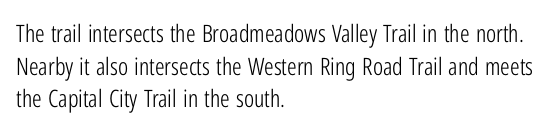
Plain, unruled lines of type. Ordinary non-slanted type is in use. Does extra space separate the letters? No, they use regular spacing. This is not heavy type; no bold has been used. These lines sit exactly where default settings would place them. Reading down the block, your eye returns to a fixed left position each line.
